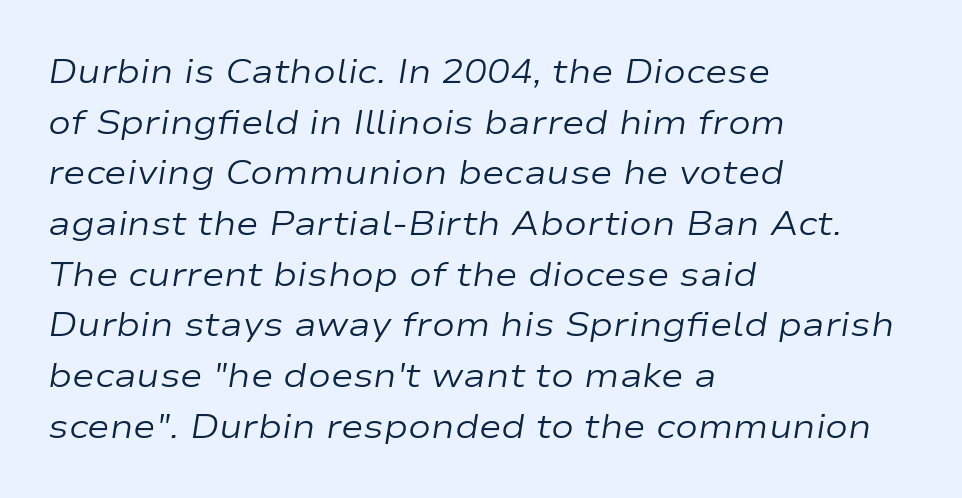
The image shows 34 px regular-weight, wide type, italic (leaning right); set left-aligned, normal line spacing (1.49x), normal letter spacing, not underlined; low stroke contrast and a medium x-height.
